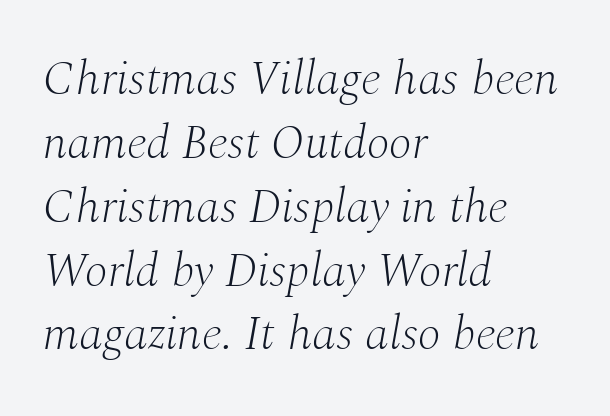
One-word summary of the alignment: left. Each letter keeps its own natural width here, so spacing adapts to shape. Type without underlining. The lettering tilts uniformly, giving the passage an italic look. Heaviness? Minimal to ordinary, like unemphasized prose.
